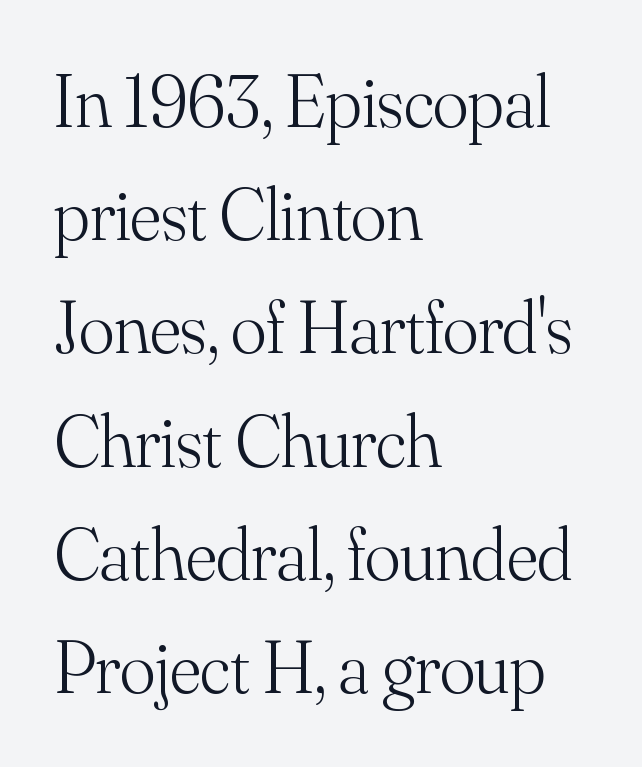
Each stroke keeps to a modest, everyday thickness or less. Here the designer chose a conventional face with non-uniform glyph widths. The glyphs in this specimen are seriffed. Vertical strokes here are truly vertical. Honestly, the row spacing looks completely unremarkable. The gap between lines stays unmarked.
